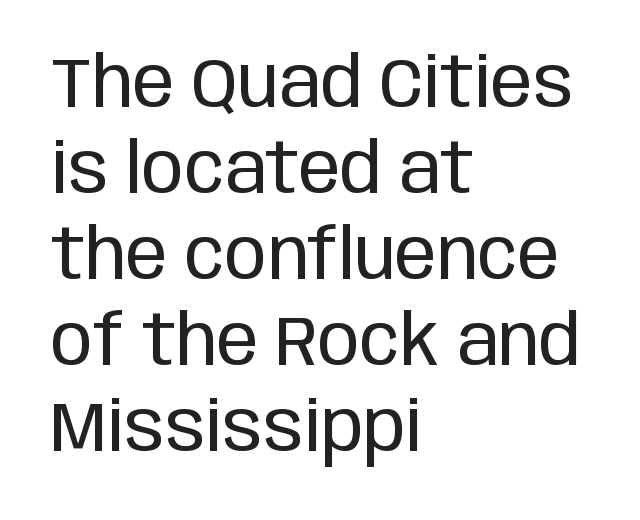
The image shows 70 px regular-weight, condensed sans-serif type, upright; set left-aligned, line spacing 1.23x, normal letter spacing, not underlined; low stroke contrast and a large x-height.
